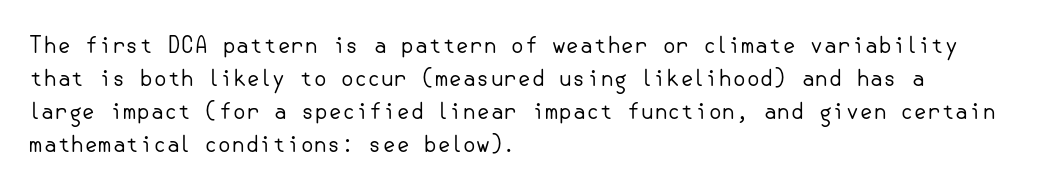
{"italic": "no", "bold": "no", "underline": "no", "align": "left", "line_spacing": "normal", "line_spacing_ratio": 1.5, "letter_spacing": "normal", "letter_spacing_em": 0.0, "glyph_px": 22}
